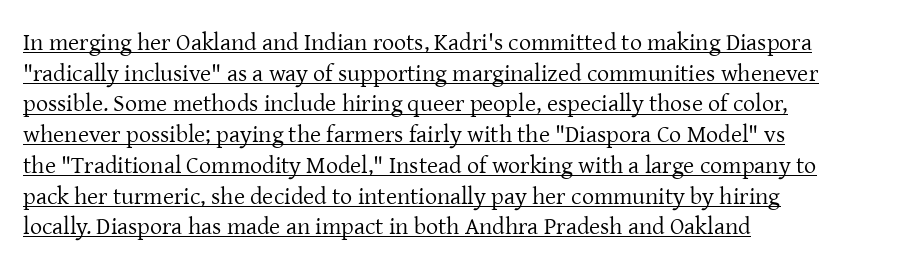
The image shows 24 px text type, upright; set left-aligned, normal line spacing (1.28x), normal letter spacing, underlined.
